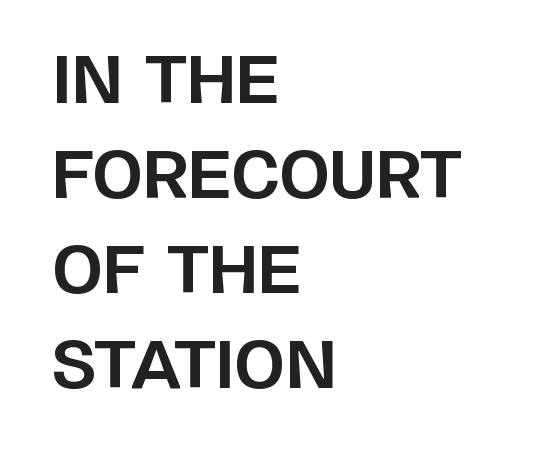
{"serif": "no", "italic": "no", "bold": "yes", "weight": "bold", "width": "normal", "stroke_contrast": "low", "x_height": "large", "monospaced": "no", "underline": "no", "align": "left", "line_spacing": "normal", "line_spacing_ratio": 1.46, "letter_spacing": "normal", "letter_spacing_em": 0.0, "glyph_px": 65}
